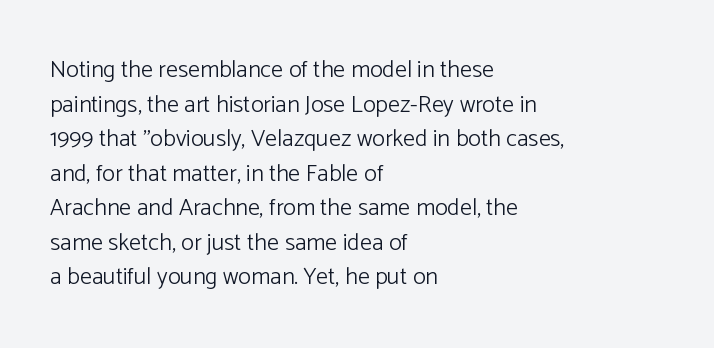
Q: Is the text bold? A: No.
Q: Is the text italic (slanted)? A: No, it is upright.
Q: Is the text underlined? A: No.
Q: How is the paragraph aligned? A: Left-aligned.
Q: Is the spacing between letters normal or unusually wide? A: Normal.
Q: Is the spacing between lines tight, normal or loose? A: Normal.
